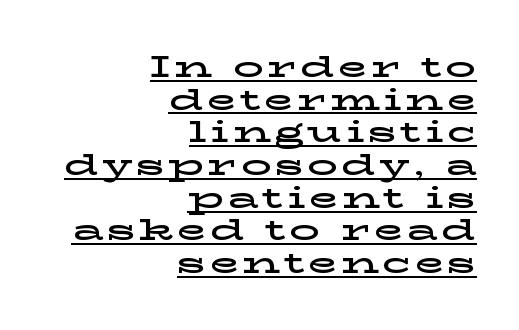
A roman cut, with each character standing at attention. Is the block centered? No — it sits flush against the right margin. How would I describe the line gaps? Narrow and economical. The face used here is seriffed, in the tradition of book romans.
